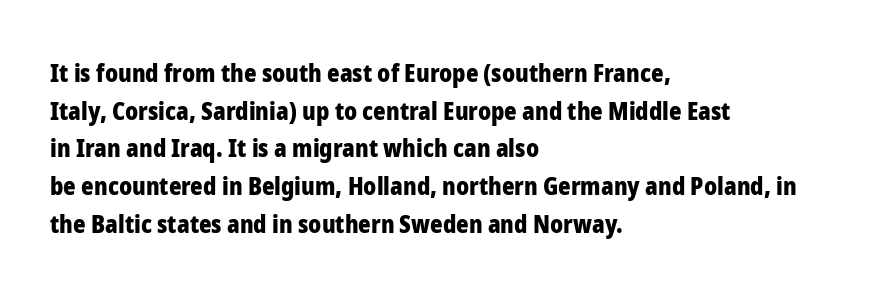
Heavy, bold letterforms. Quick note: underline off. The space between consecutive lines is moderate. This is roman type, the default non-slanted kind. The compositor pushed each line to the left boundary.
